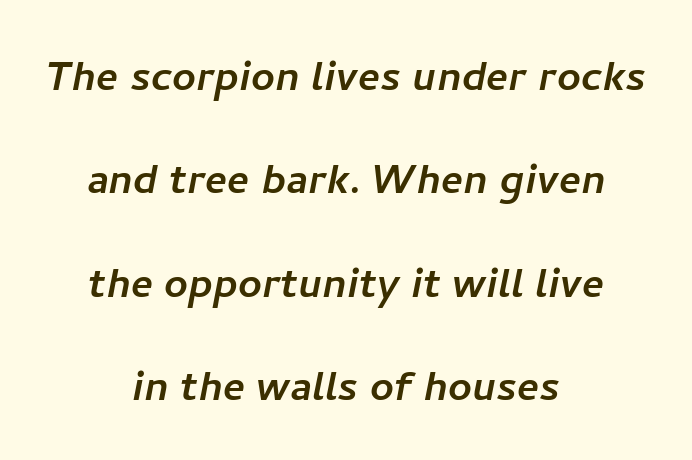
{"serif": "no", "width": "normal", "stroke_contrast": "low", "x_height": "medium", "monospaced": "no", "underline": "no", "align": "center", "line_spacing": "loose", "line_spacing_ratio": 1.99, "letter_spacing": "normal", "letter_spacing_em": 0.0, "glyph_px": 52}
